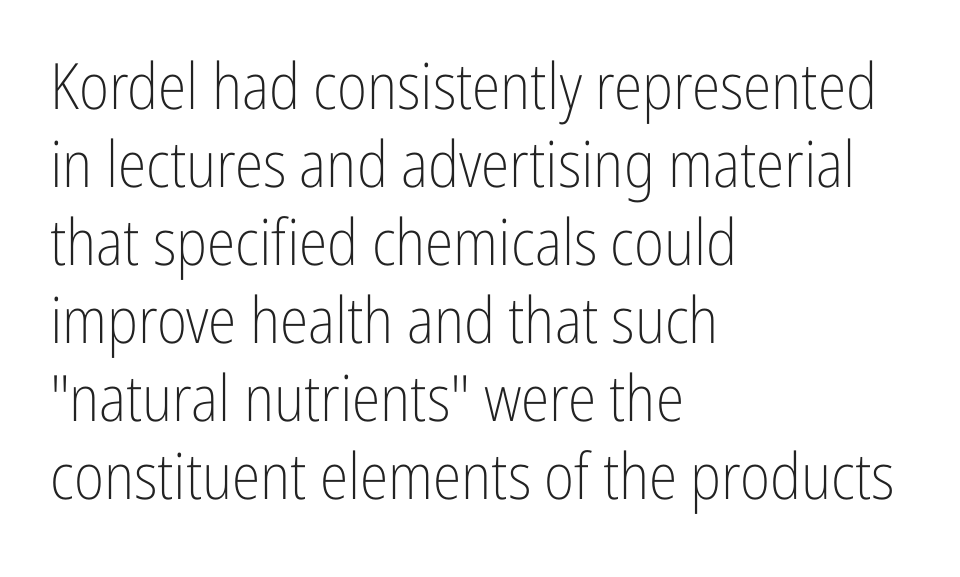
The image shows 64 px light, condensed sans-serif type, upright; set left-aligned, line spacing 1.22x, normal letter spacing, not underlined; low stroke contrast and a medium x-height.
